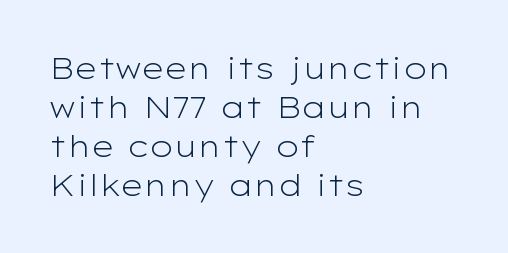
Q: Is the text bold? A: No.
Q: Is the text italic (slanted)? A: No, it is upright.
Q: Is the typeface a serif or a sans-serif typeface? A: Sans-serif.
Q: Is the text underlined? A: No.
Q: How is the paragraph aligned? A: Left-aligned.
Q: Is the spacing between letters normal or unusually wide? A: Normal.
Q: Is the spacing between lines tight, normal or loose? A: Normal.
Q: Width (condensed, normal, or wide)? A: Wide.
Q: Stroke contrast? A: Low.
Q: x-height? A: Medium.
Q: Monospaced? A: No.
